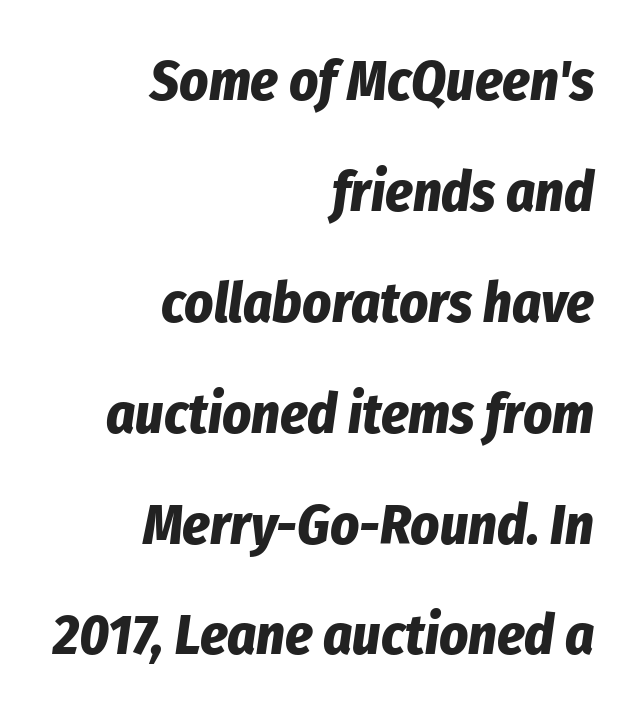
The image shows 56 px bold, condensed type, italic (leaning right); set right-aligned, loose line spacing (1.98x), normal letter spacing, not underlined; low stroke contrast and a medium x-height.
